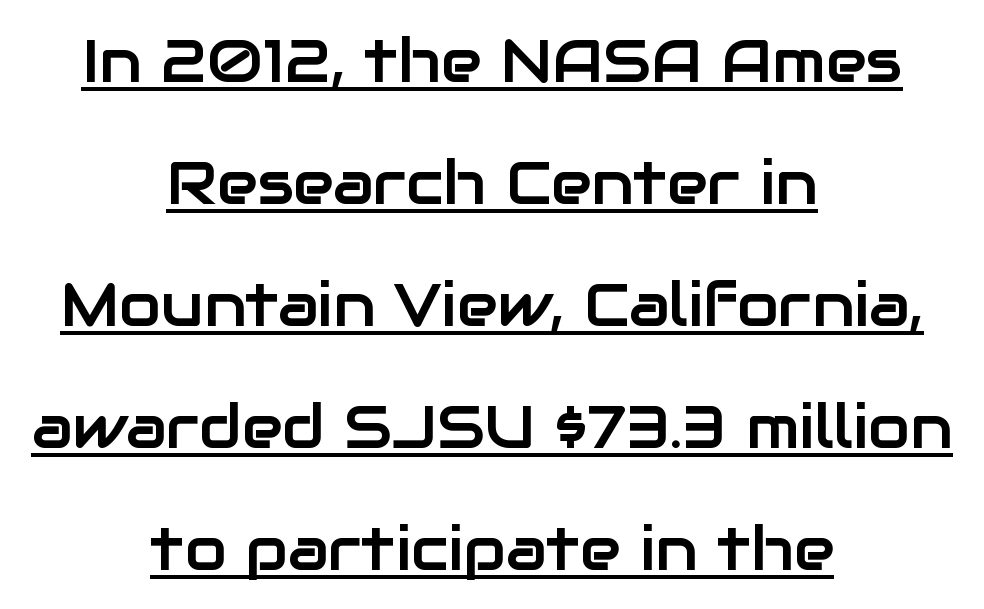
Q: Is the text italic (slanted)? A: No, it is upright.
Q: Is the typeface a serif or a sans-serif typeface? A: Sans-serif.
Q: Is the text underlined? A: Yes.
Q: How is the paragraph aligned? A: Centered.
Q: Is the spacing between letters normal or unusually wide? A: Normal.
Q: Is the spacing between lines tight, normal or loose? A: Loose.
Q: Width (condensed, normal, or wide)? A: Normal.
Q: Stroke contrast? A: Low.
Q: x-height? A: Medium.
Q: Monospaced? A: No.
